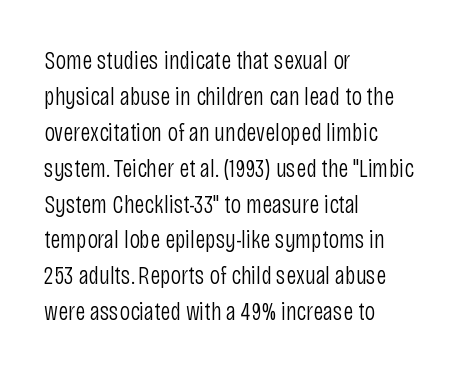
The image shows 26 px text type, upright; set left-aligned, normal line spacing (1.38x), normal letter spacing, not underlined.
